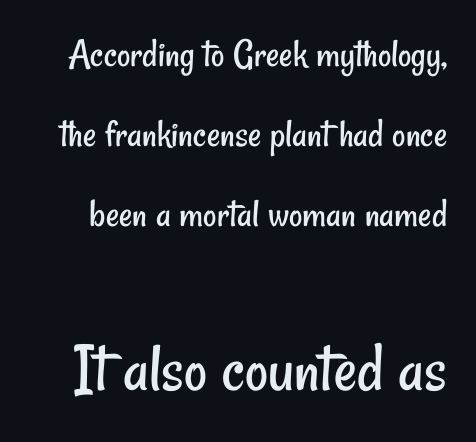
The image shows 71 px regular-weight, condensed sans-serif type; set loose line spacing (1.95x), normal letter spacing, not underlined; the second (bottom) block is 1.73x larger; low stroke contrast and a small x-height.
